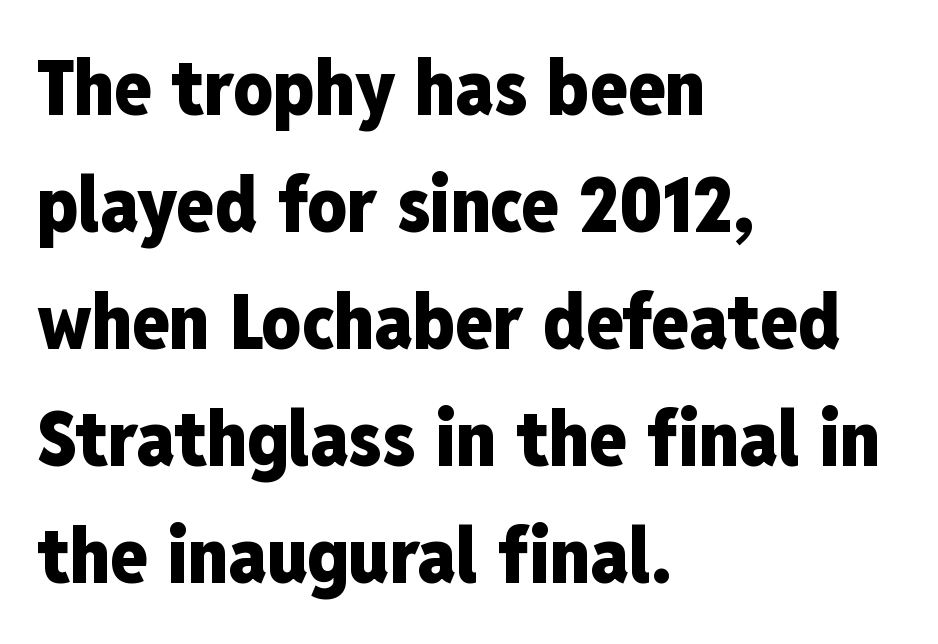
Q: Is the text bold? A: Yes.
Q: Is the text italic (slanted)? A: No, it is upright.
Q: Is the typeface a serif or a sans-serif typeface? A: Sans-serif.
Q: Is the text underlined? A: No.
Q: How is the paragraph aligned? A: Left-aligned.
Q: Is the spacing between letters normal or unusually wide? A: Normal.
Q: Is the spacing between lines tight, normal or loose? A: Normal.
Q: Width (condensed, normal, or wide)? A: Condensed.
Q: Stroke contrast? A: Low.
Q: x-height? A: Medium.
Q: Monospaced? A: No.
